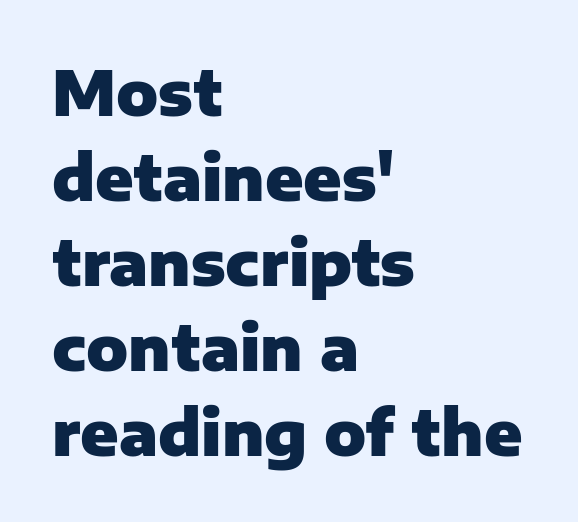
The characters look thick and weighty, a clear bold. The lines are quadded left. Vertical spacing — default. Quick note: not italic, upright.
